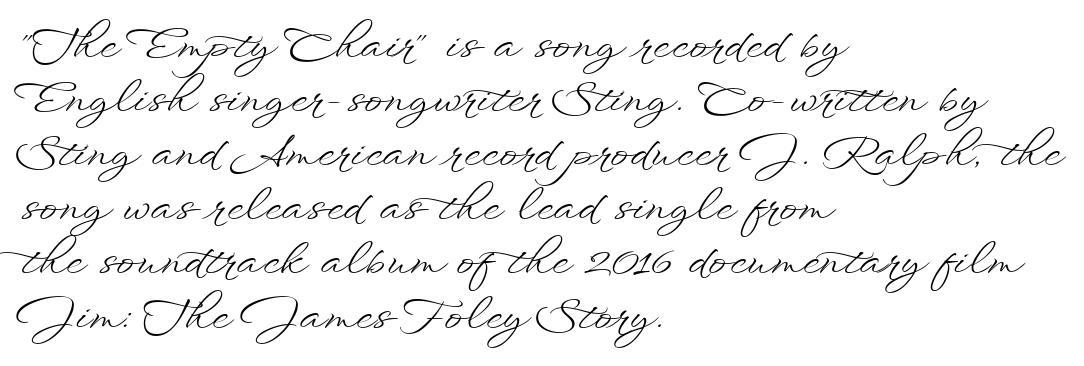
The image shows 44 px light, wide type; set left-aligned, line spacing 1.23x, normal letter spacing, not underlined; low stroke contrast and a small x-height.
